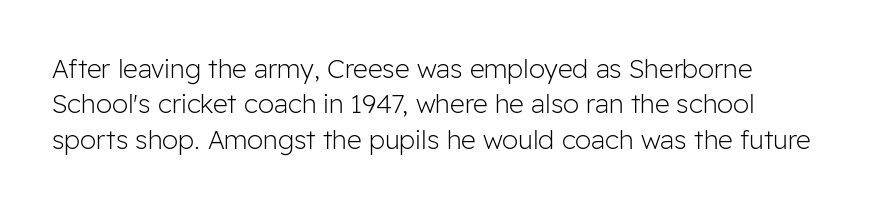
Vertically, the passage feels balanced, rows spaced as you'd expect. No italicization has been applied; the sample stays upright. A bare baseline throughout the passage. Think standard paragraph weight, or any step lighter than that.
